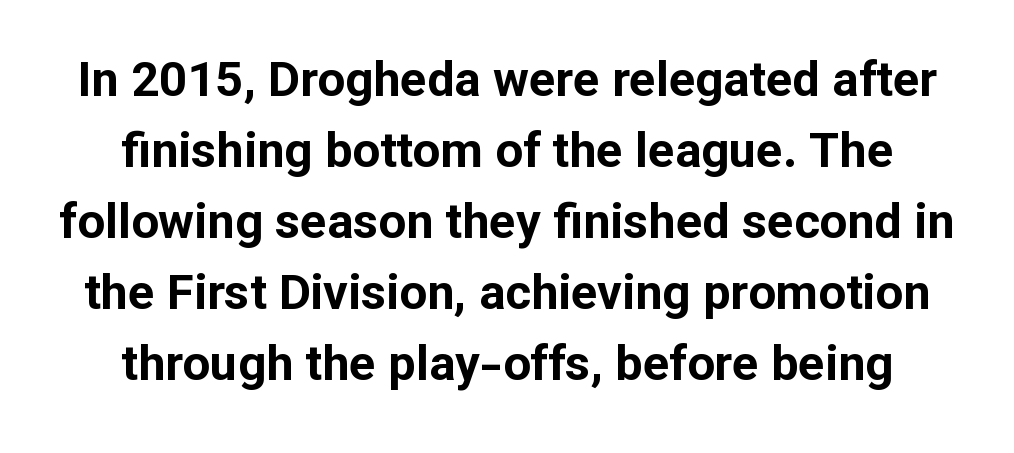
Anything drawn beneath the words? Only blank space. The vertical gap from one line to the next is medium. Note the varied advance widths — an 'i' is clearly narrower than an 'm'. Here the glyphs are tracked normally, forming tight word shapes. Regarding serifs, this sample does without them.
